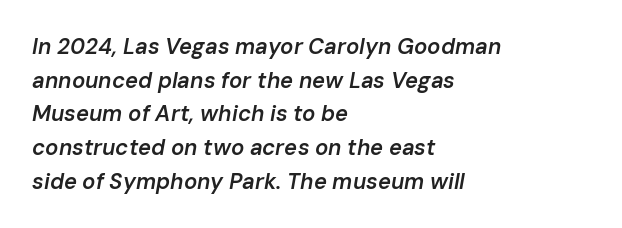
The image shows 22 px text type, italic (leaning right); set left-aligned, normal line spacing (1.53x), normal letter spacing, not underlined.
